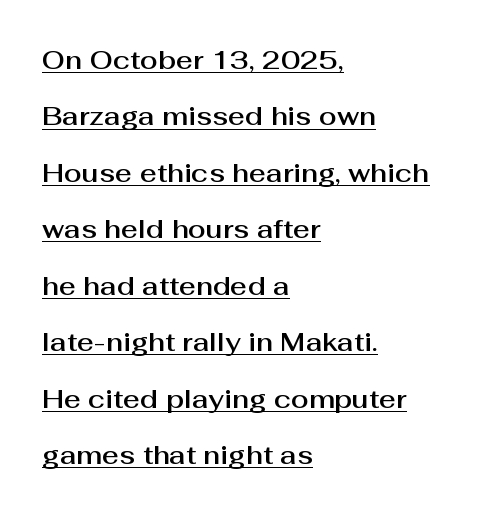
Q: Is the text italic (slanted)? A: No, it is upright.
Q: Is the text underlined? A: Yes.
Q: How is the paragraph aligned? A: Left-aligned.
Q: Is the spacing between letters normal or unusually wide? A: Normal.
Q: Is the spacing between lines tight, normal or loose? A: Loose.
